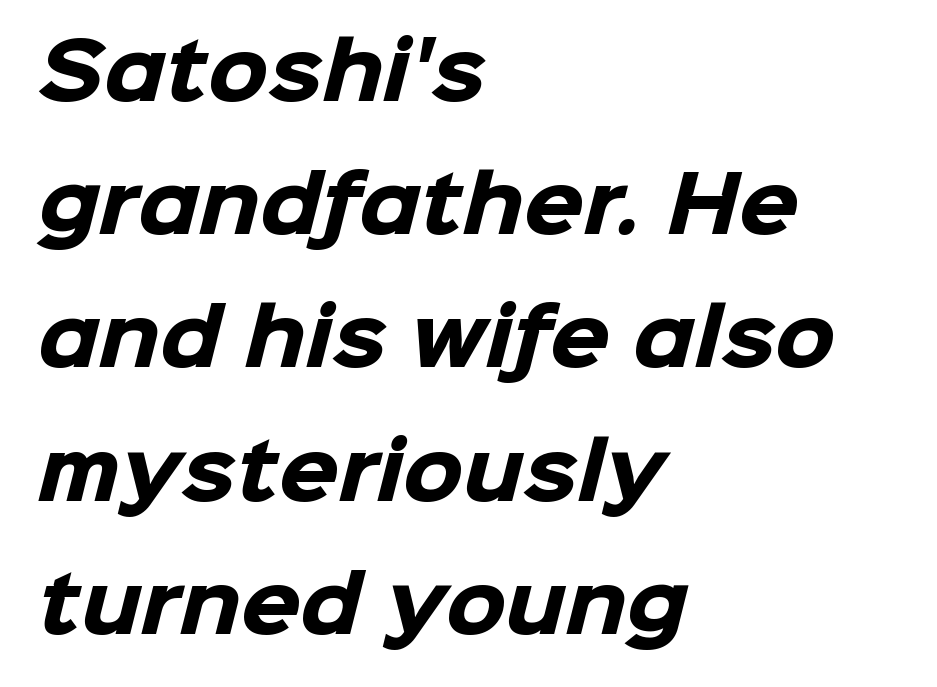
The image shows 77 px heavy sans-serif type; set left-aligned, line spacing 1.73x, normal letter spacing, not underlined; low stroke contrast and a medium x-height.
